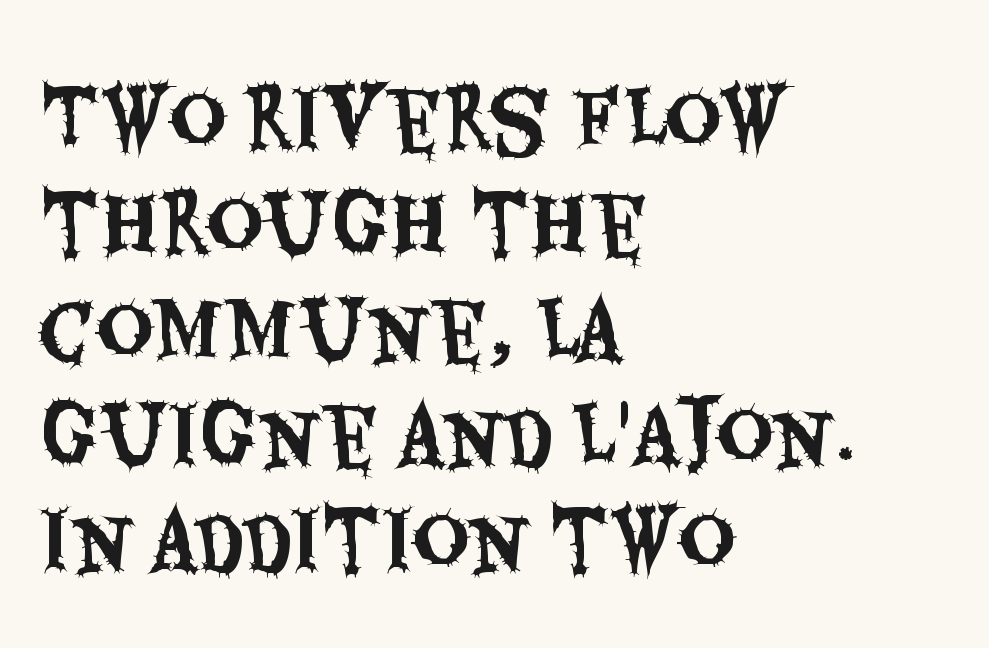
Q: Is the text italic (slanted)? A: No, it is upright.
Q: Is the typeface a serif or a sans-serif typeface? A: Sans-serif.
Q: Is the text underlined? A: No.
Q: How is the paragraph aligned? A: Left-aligned.
Q: Is the spacing between letters normal or unusually wide? A: Normal.
Q: Is the spacing between lines tight, normal or loose? A: Normal.
Q: Width (condensed, normal, or wide)? A: Condensed.
Q: Stroke contrast? A: Medium.
Q: x-height? A: Large.
Q: Monospaced? A: No.
